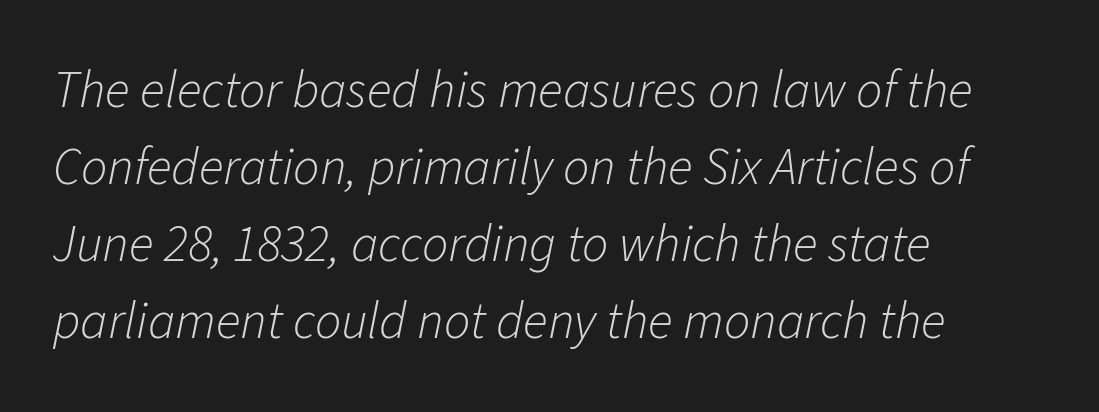
The image shows 52 px light type, italic (leaning right); set left-aligned, normal line spacing (1.48x), normal letter spacing, not underlined; low stroke contrast and a medium x-height.
